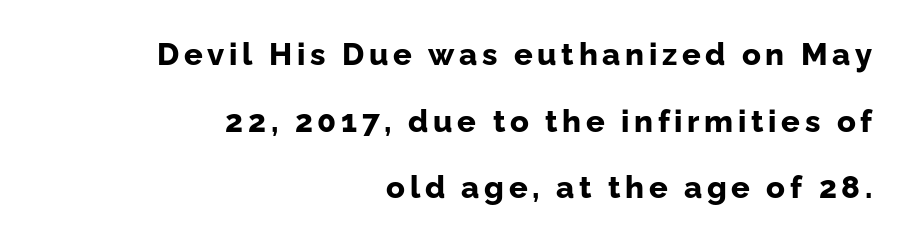
The image shows 31 px bold sans-serif type, upright; set right-aligned, loose line spacing (2.15x), not underlined; low stroke contrast and a medium x-height.
